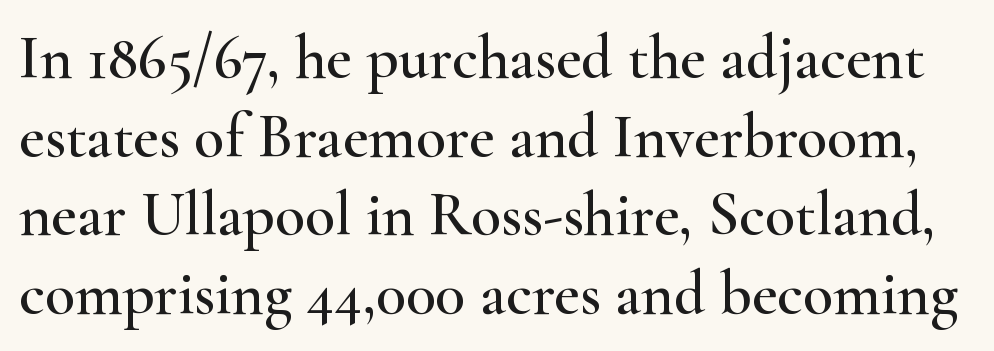
Regular leading. Decoration check: the copy has no underline. The letters advance in unequal steps, a hallmark of proportional type. The passage shown is typeset with a serif family.
